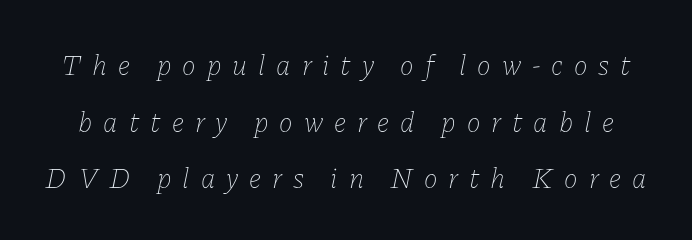
The image shows 29 px thin type, italic (leaning right); set loose line spacing (1.95x), unusually wide letter spacing (+0.38 em), not underlined; low stroke contrast and a medium x-height.
